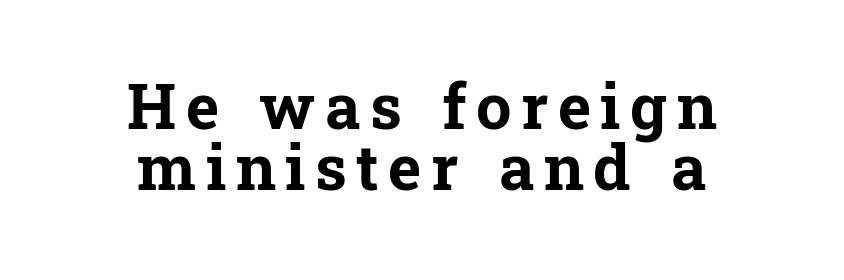
The image shows 63 px bold serif type, upright; set centered, tight line spacing (0.97x), not underlined; low stroke contrast and a medium x-height.
